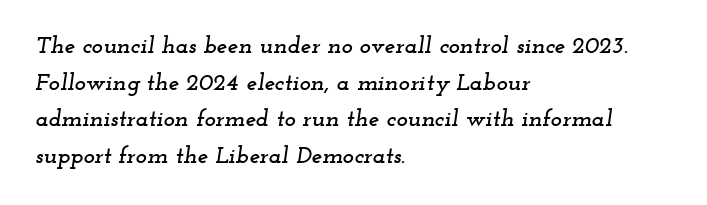
{"italic": "yes", "lean": "right", "slant_degrees": 12, "underline": "no", "align": "left", "line_spacing": "normal", "line_spacing_ratio": 1.53, "letter_spacing": "normal", "letter_spacing_em": 0.0, "glyph_px": 24}
